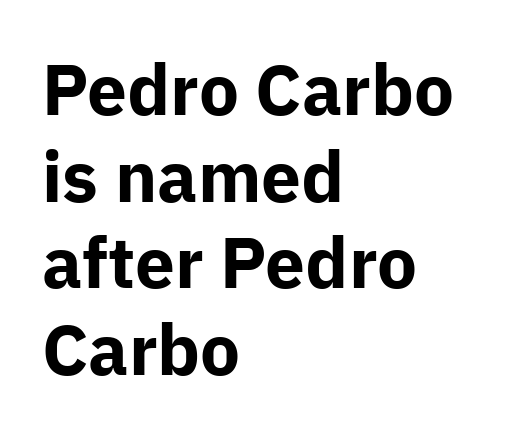
{"serif": "no", "italic": "no", "bold": "yes", "weight": "bold", "width": "normal", "stroke_contrast": "low", "x_height": "medium", "monospaced": "no", "underline": "no", "align": "left", "line_spacing_ratio": 1.22, "letter_spacing": "normal", "letter_spacing_em": 0.0, "glyph_px": 71}
